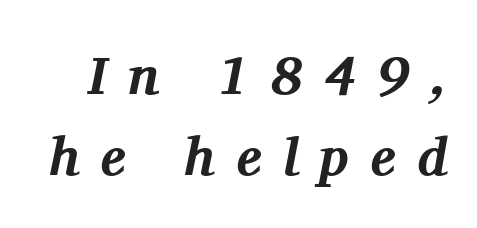
The glyphs are unaccompanied by any horizontal stroke below them. The typeface chosen for these lines features serifs. Students, observe: this is what conventionally led text looks like. Spacing between characters has been opened up far beyond the box default. Spacing verdict: proportional, widths tailored to each character. Typesetter's note: full bold, strokes at maximum text heaviness.
